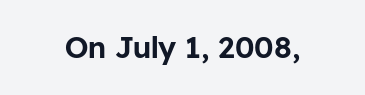
The image shows 30 px sans-serif type, upright; set normal letter spacing, not underlined; low stroke contrast and a medium x-height.
